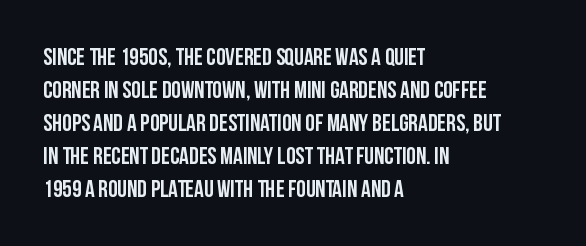
These lines keep a tight, regular rhythm from letter to letter. Heavy-handed strokes throughout: this text is bold. A normal amount of white space separates one row of letters from the next. The font's upright variant was chosen for this text. The string is rendered with underlining switched off. Which margin do the lines hug? The left one — the right edge is uneven.
